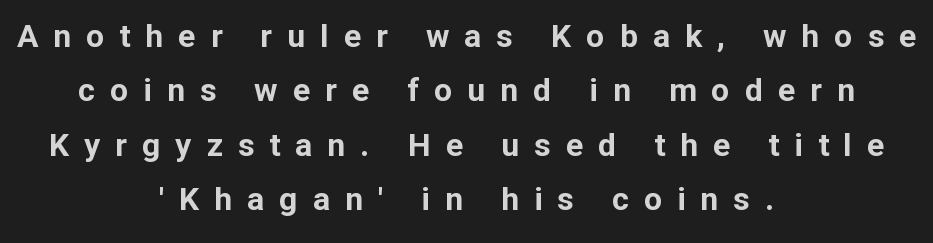
Examine the stroke ends and you'll find no serifs. Neither beginnings nor endings align; midpoints do. Quick note: underline off. Display-style spreading of the glyphs; the letterfit is very open. Look at the stroke-to-counter ratio: heavy, a bold. In terms of posture, this sample is upright.
